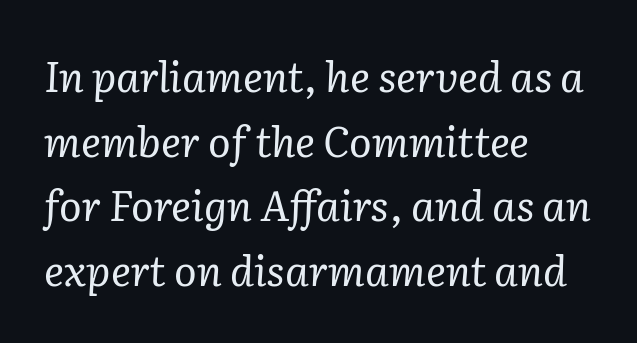
The image shows 42 px regular-weight serif type, italic (leaning right); set left-aligned, normal line spacing (1.54x), normal letter spacing, not underlined; low stroke contrast and a medium x-height.
